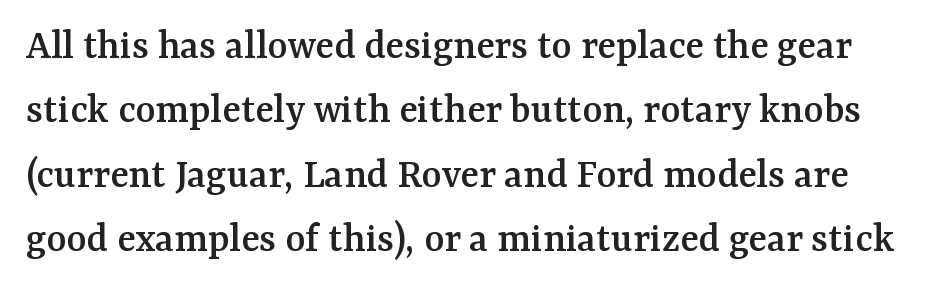
The glyphs are unaccompanied by any horizontal stroke below them. Characters follow at the spacing the type designer built in. The rendering uses a moderate line-height, typical for paragraphs. Tall strokes in this sample are plumb rather than angled.
